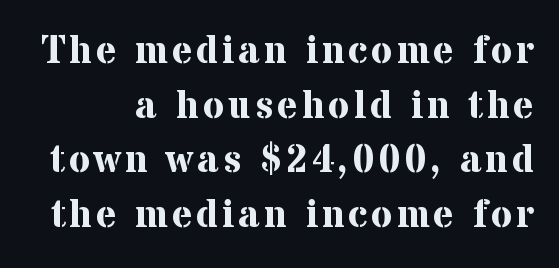
Q: Is the text bold? A: Yes.
Q: Is the text italic (slanted)? A: No, it is upright.
Q: Is the typeface a serif or a sans-serif typeface? A: Serif.
Q: Is the text underlined? A: No.
Q: Is the spacing between lines tight, normal or loose? A: Normal.
Q: Width (condensed, normal, or wide)? A: Normal.
Q: Stroke contrast? A: Medium.
Q: x-height? A: Medium.
Q: Monospaced? A: No.
